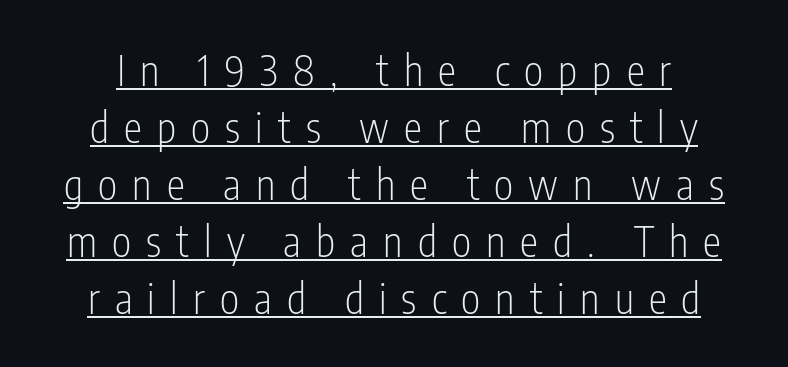
{"serif": "no", "italic": "no", "bold": "no", "weight": "light", "width": "condensed", "stroke_contrast": "low", "x_height": "medium", "monospaced": "no", "underline": "yes", "line_spacing": "normal", "line_spacing_ratio": 1.39, "letter_spacing": "wide", "letter_spacing_em": 0.37, "glyph_px": 41}
